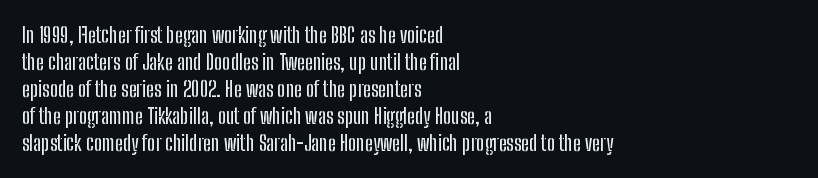
The image shows 21 px text type, upright; set left-aligned, normal line spacing (1.28x), normal letter spacing, not underlined.
